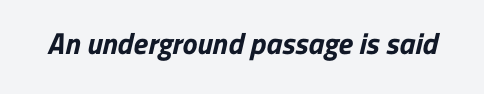
{"serif": "no", "bold": "yes", "weight": "bold", "width": "normal", "stroke_contrast": "low", "x_height": "medium", "monospaced": "no", "underline": "no", "letter_spacing": "normal", "letter_spacing_em": 0.0, "glyph_px": 30}
